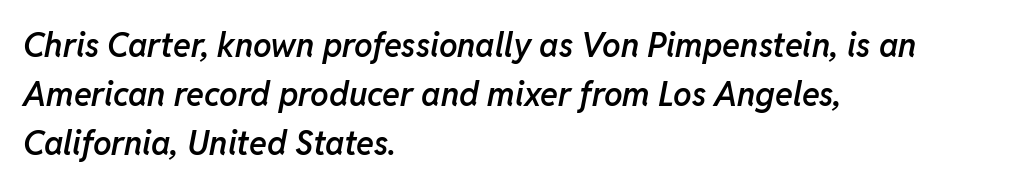
The image shows 33 px semibold type, italic (leaning right); set left-aligned, normal line spacing (1.48x), normal letter spacing, not underlined; low stroke contrast and a medium x-height.
